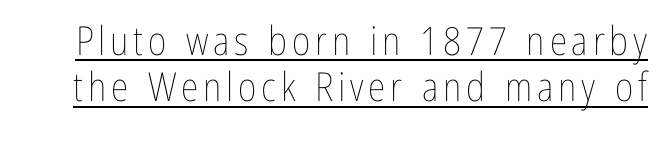
The font's upright variant was chosen for this text. Ink coverage per letter is moderate at most. Do the characters align in a grid? No, the font is proportional. The face used here appears with an underline applied.
